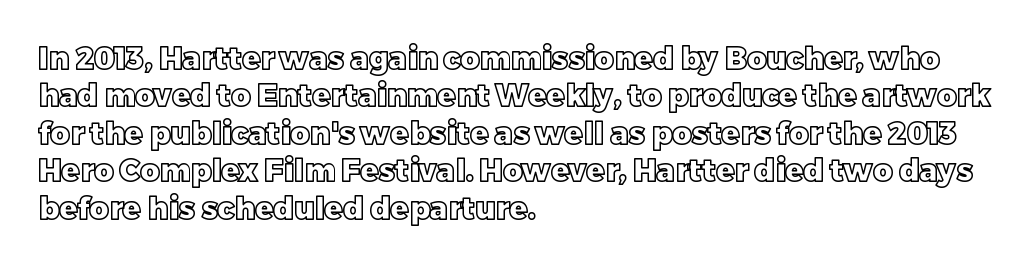
Spacing between characters is what you'd get straight out of the box. The rendering anchors every line to the left-hand side. Note the varied advance widths — an 'i' is clearly narrower than an 'm'. The designer left line spacing at the default. The axis of the letterforms is exactly vertical.
